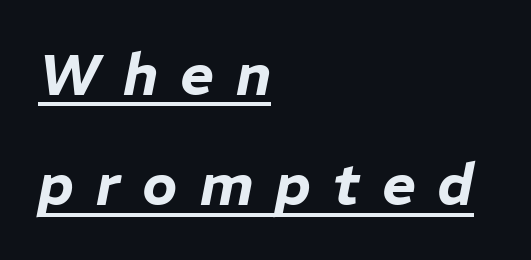
The image shows 58 px text type, italic (leaning right); set left-aligned, loose line spacing (1.9x), unusually wide letter spacing (+0.38 em), underlined; low stroke contrast and a medium x-height.
